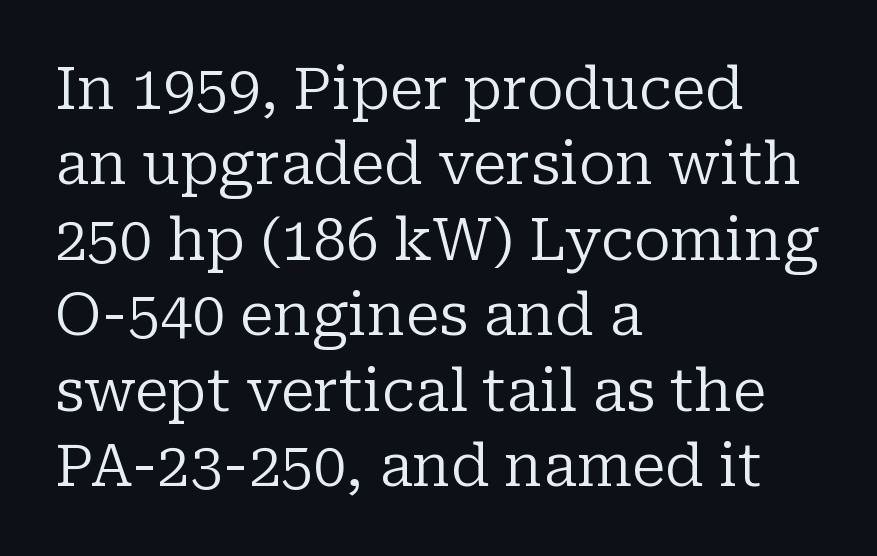
Check under the words: just untouched page. Vertical spacing — default. Students, note that the glyphs here touch the page at normal intervals. The rendering uses natural spacing where letterforms have individual widths. Caption: multi-line text, flush left, ragged right. Posture: straight, roman, zero tilt.
